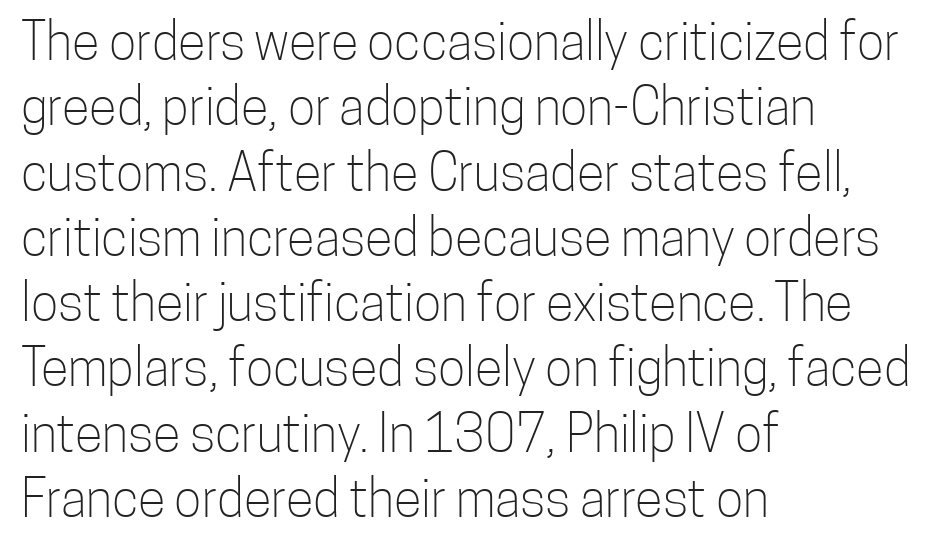
{"serif": "no", "italic": "no", "bold": "no", "weight": "light", "width": "condensed", "stroke_contrast": "low", "x_height": "medium", "monospaced": "no", "underline": "no", "align": "left", "line_spacing": "normal", "line_spacing_ratio": 1.28, "letter_spacing": "normal", "letter_spacing_em": 0.0, "glyph_px": 51}
